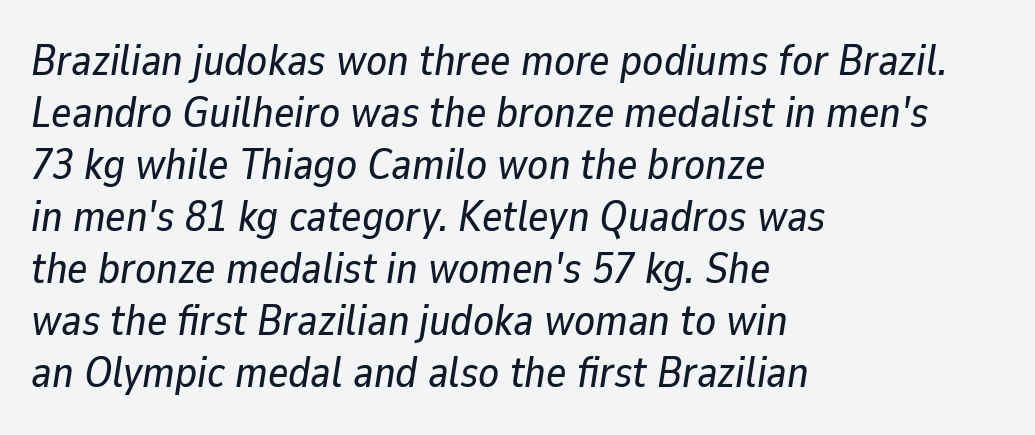
Q: Is the text italic (slanted)? A: Yes, it leans right by about 9 degrees.
Q: Is the text underlined? A: No.
Q: How is the paragraph aligned? A: Left-aligned.
Q: Is the spacing between letters normal or unusually wide? A: Normal.
Q: Width (condensed, normal, or wide)? A: Normal.
Q: Stroke contrast? A: Low.
Q: x-height? A: Medium.
Q: Monospaced? A: No.
